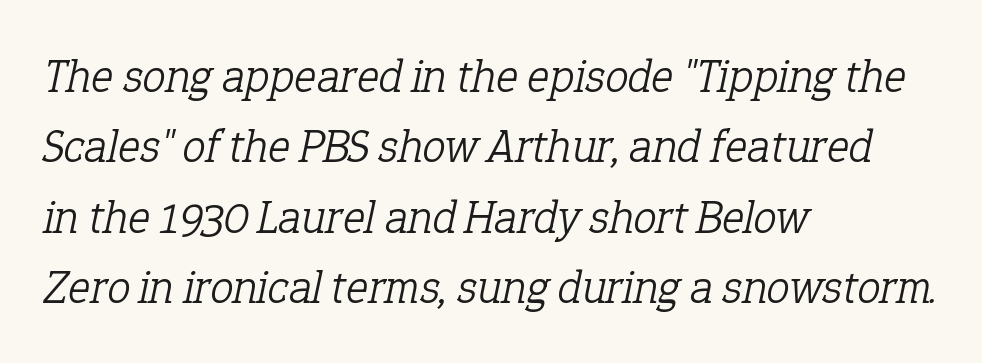
The passage shown is typed in a proportional face where columns would drift. The passage shown is not underscored anywhere. The weight tops out at a normal text grade. Nobody touched the tracking dial on this one. One-word summary of the alignment: left.
